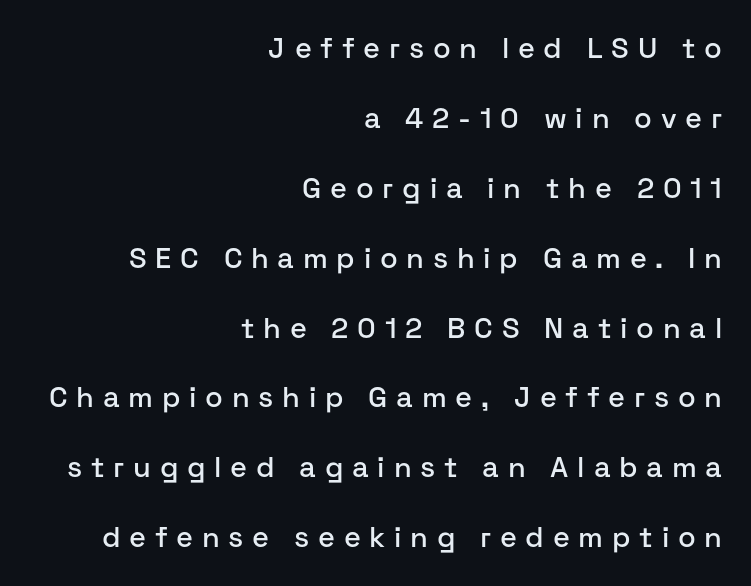
{"serif": "no", "italic": "no", "width": "normal", "stroke_contrast": "low", "x_height": "medium", "monospaced": "no", "underline": "no", "align": "right", "line_spacing": "loose", "line_spacing_ratio": 2.41, "letter_spacing": "wide", "letter_spacing_em": 0.3, "glyph_px": 29}
